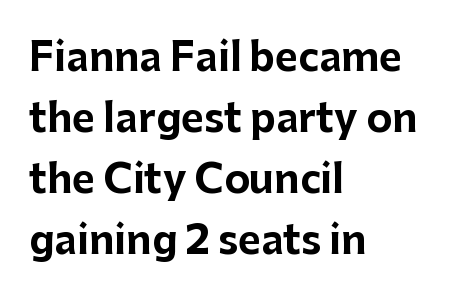
Q: Is the text bold? A: Yes.
Q: Is the text italic (slanted)? A: No, it is upright.
Q: Is the typeface a serif or a sans-serif typeface? A: Sans-serif.
Q: Is the text underlined? A: No.
Q: How is the paragraph aligned? A: Left-aligned.
Q: Is the spacing between letters normal or unusually wide? A: Normal.
Q: Is the spacing between lines tight, normal or loose? A: Normal.
Q: Width (condensed, normal, or wide)? A: Normal.
Q: Stroke contrast? A: Low.
Q: x-height? A: Medium.
Q: Monospaced? A: No.
